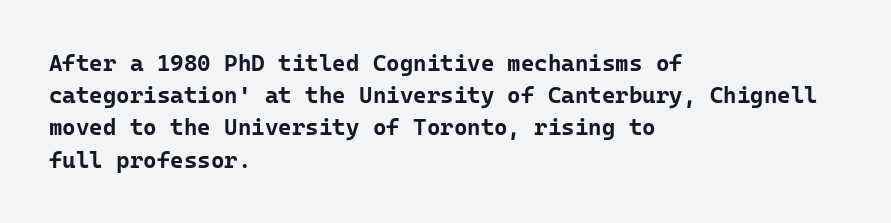
Teacher's note: observe the even left margin — that is flush-left alignment. Tracking here is standard; glyphs follow each other at the usual distance. Horizontal bands of white between lines are of average thickness. Is the type bold? Yes — the strokes are clearly thick and heavy. This is the regular roman posture of the typeface.
